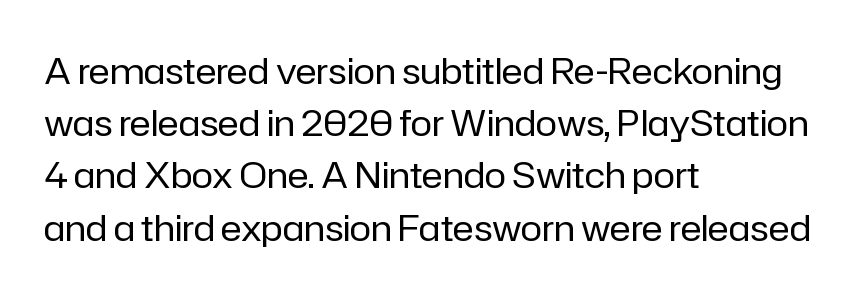
The image shows 36 px regular-weight sans-serif type, upright; set left-aligned, normal line spacing (1.45x), normal letter spacing, not underlined; low stroke contrast and a medium x-height.
